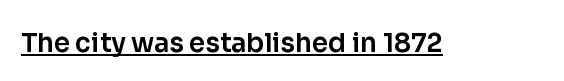
{"italic": "no", "underline": "yes", "letter_spacing": "normal", "letter_spacing_em": 0.0, "glyph_px": 26}
